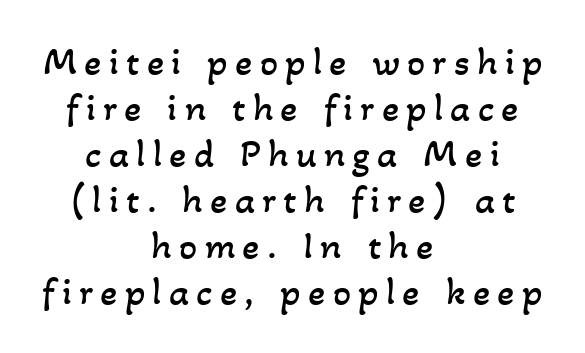
Q: Is the text bold? A: No.
Q: Is the text underlined? A: No.
Q: How is the paragraph aligned? A: Centered.
Q: Is the spacing between lines tight, normal or loose? A: Tight.
Q: Width (condensed, normal, or wide)? A: Normal.
Q: Stroke contrast? A: Low.
Q: x-height? A: Small.
Q: Monospaced? A: No.
